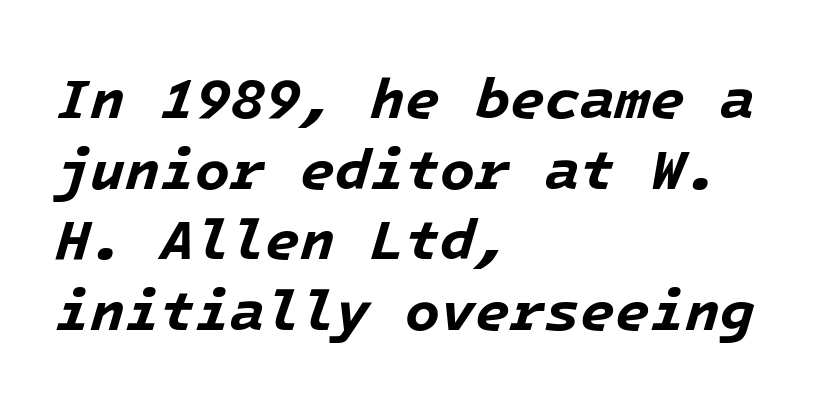
Italic: yes, the glyphs are oblique. One-word summary of the alignment: left. You'd pick this weight for a headline — it's a proper bold. Check the space under the baseline: it is left empty. The passage shown has conventional tracking throughout.
